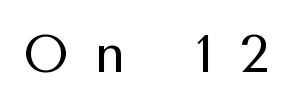
The image shows 53 px regular-weight sans-serif type, upright; set unusually wide letter spacing (+0.49 em), not underlined; medium stroke contrast and a medium x-height.
